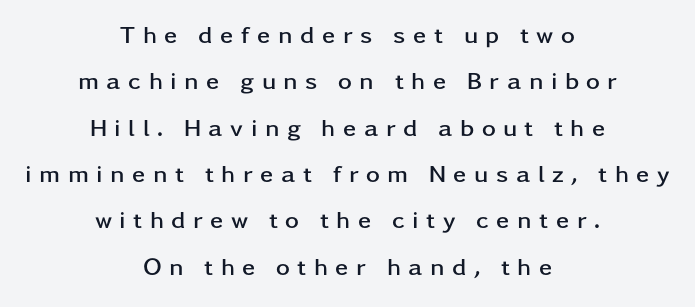
{"italic": "no", "bold": "yes", "underline": "no", "align": "center", "line_spacing": "loose", "line_spacing_ratio": 1.93, "letter_spacing": "wide", "letter_spacing_em": 0.31, "glyph_px": 24}
